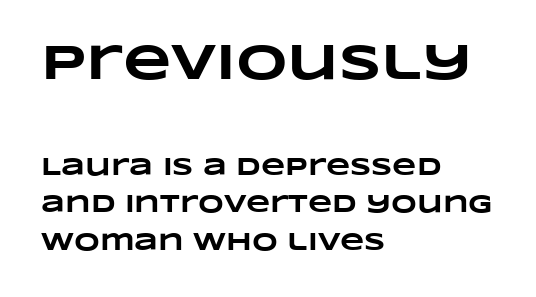
Q: Is the text bold? A: Yes.
Q: Is the text underlined? A: No.
Q: How is the paragraph aligned? A: Left-aligned.
Q: Is the spacing between letters normal or unusually wide? A: Normal.
Q: Is the spacing between lines tight, normal or loose? A: Normal.
Q: Which block of text is set in a larger size, the first (top) or the second (bottom)? A: The first (top) one.
Q: Width (condensed, normal, or wide)? A: Wide.
Q: Stroke contrast? A: Low.
Q: x-height? A: Large.
Q: Monospaced? A: No.
